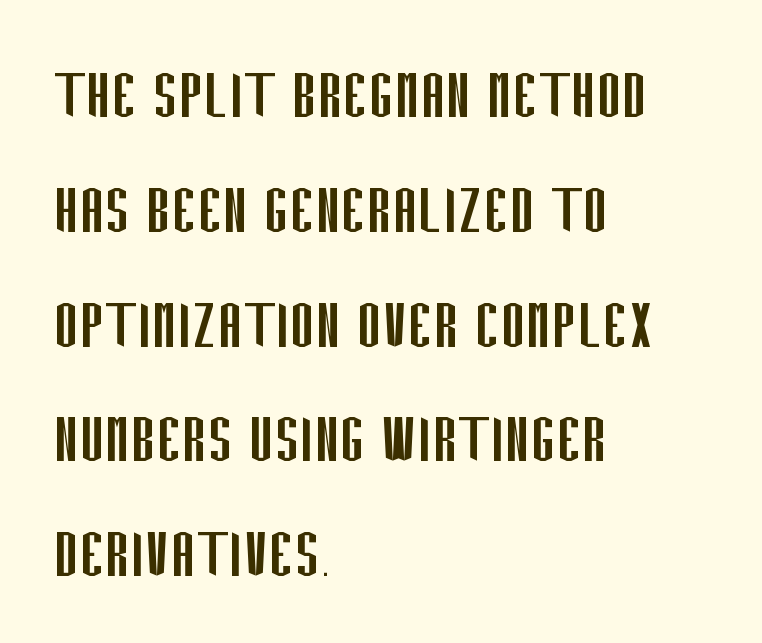
Q: Is the text bold? A: No.
Q: Is the text italic (slanted)? A: No, it is upright.
Q: Is the typeface a serif or a sans-serif typeface? A: Sans-serif.
Q: Is the text underlined? A: No.
Q: How is the paragraph aligned? A: Left-aligned.
Q: Is the spacing between letters normal or unusually wide? A: Normal.
Q: Is the spacing between lines tight, normal or loose? A: Normal.
Q: Width (condensed, normal, or wide)? A: Condensed.
Q: Stroke contrast? A: Low.
Q: x-height? A: Large.
Q: Monospaced? A: No.
